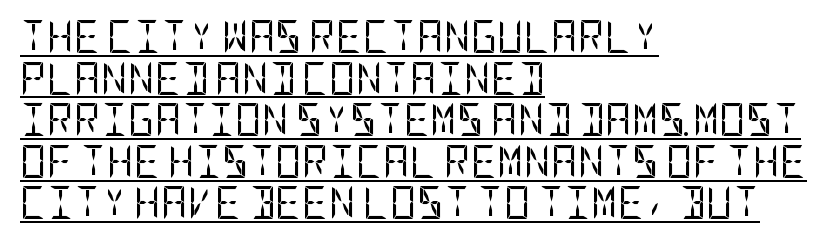
{"serif": "no", "italic": "no", "bold": "no", "weight": "regular", "width": "condensed", "stroke_contrast": "low", "x_height": "large", "underline": "yes", "align": "left", "line_spacing": "normal", "line_spacing_ratio": 1.26, "letter_spacing": "normal", "letter_spacing_em": 0.0, "glyph_px": 33}
